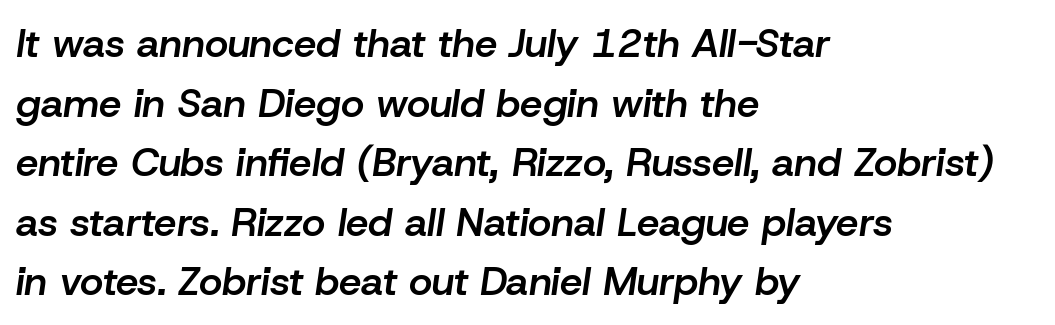
{"italic": "yes", "lean": "right", "slant_degrees": 8, "bold": "semi", "weight": "semibold", "width": "normal", "stroke_contrast": "low", "x_height": "medium", "monospaced": "no", "underline": "no", "align": "left", "line_spacing": "normal", "line_spacing_ratio": 1.49, "letter_spacing": "normal", "letter_spacing_em": 0.0, "glyph_px": 40}
